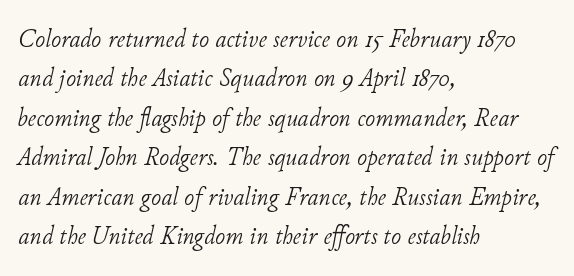
A typesetter would call this zero additional tracking. Interline gaps are of average width in this sample. Vertical stems look standard width or narrower in stroke. Glance below the letters and you will spot only blank space. Horizontal alignment here is leftward, the default for most running prose.
